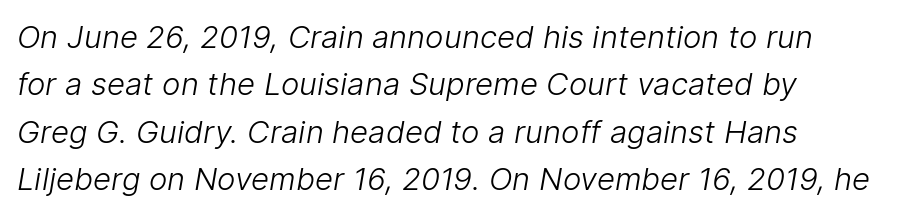
Q: Is the text bold? A: No.
Q: Is the typeface a serif or a sans-serif typeface? A: Sans-serif.
Q: Is the text underlined? A: No.
Q: How is the paragraph aligned? A: Left-aligned.
Q: Is the spacing between letters normal or unusually wide? A: Normal.
Q: Is the spacing between lines tight, normal or loose? A: Normal.
Q: Width (condensed, normal, or wide)? A: Normal.
Q: Stroke contrast? A: Low.
Q: x-height? A: Medium.
Q: Monospaced? A: No.
